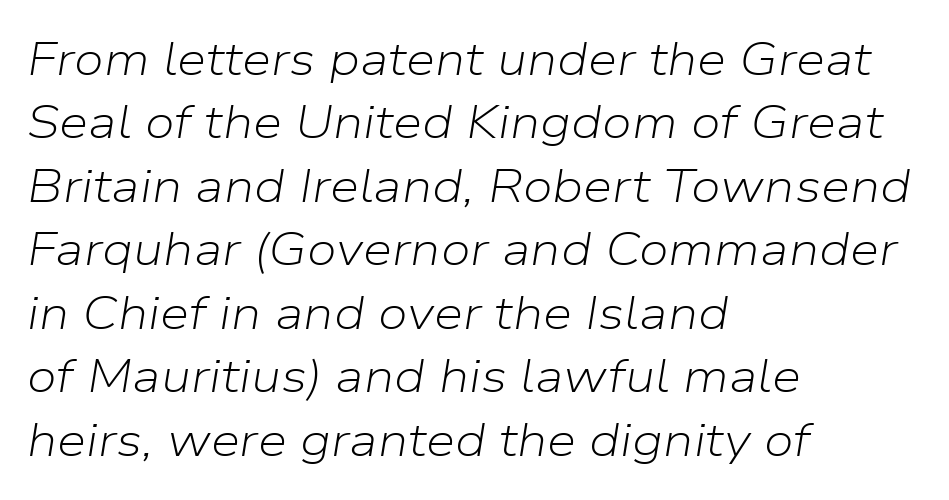
A light-to-regular cut is what we see here. This rendering leaves character spacing at its baseline value. Note the varied advance widths — an 'i' is clearly narrower than an 'm'. This rendering uses left alignment, leaving the right contour irregular. Observe the lean: these are italic letterforms.
